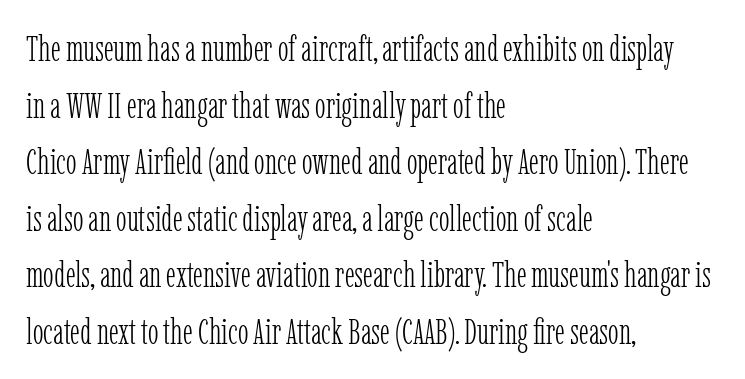
The line-height multiplier appears to be the usual default. The paragraph shown leans on its left margin. Spacing verdict: proportional, widths tailored to each character. Any mark beneath the type? The region is blank. No italicization has been applied; the sample stays upright. I'd call this a serif setting — the letters wear small feet.
